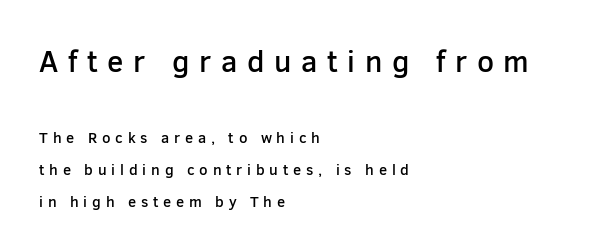
Proportional: the letters do not fall into vertical columns. Rule under the text: the space is simply empty. Tall strokes in this sample are plumb rather than angled. The more generous point size was reserved for the upper chunk.
